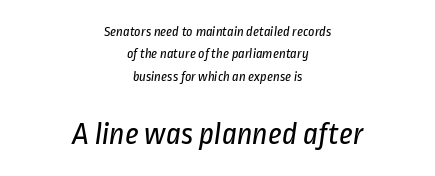
{"serif": "no", "bold": "no", "weight": "regular", "width": "condensed", "stroke_contrast": "low", "x_height": "medium", "monospaced": "no", "underline": "no", "align": "center", "line_spacing": "normal", "line_spacing_ratio": 1.6, "letter_spacing": "normal", "letter_spacing_em": 0.0, "larger_block": "second", "size_ratio": 2.29, "glyph_px": 32}
